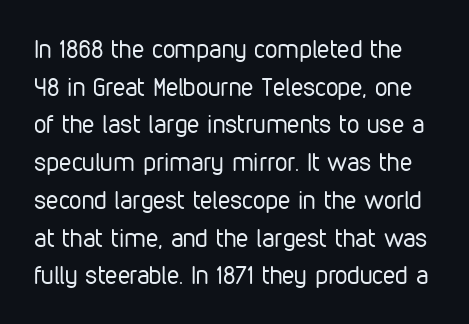
Q: Is the text bold? A: No.
Q: Is the text italic (slanted)? A: No, it is upright.
Q: Is the text underlined? A: No.
Q: Is the spacing between letters normal or unusually wide? A: Normal.
Q: Is the spacing between lines tight, normal or loose? A: Normal.
